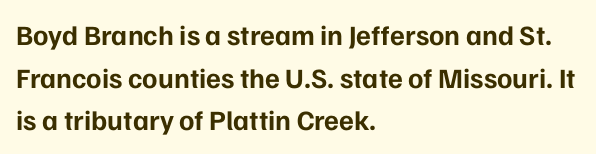
{"serif": "no", "italic": "no", "bold": "yes", "weight": "bold", "width": "normal", "stroke_contrast": "low", "x_height": "medium", "monospaced": "no", "underline": "no", "align": "left", "line_spacing": "normal", "line_spacing_ratio": 1.52, "letter_spacing": "normal", "letter_spacing_em": 0.0, "glyph_px": 28}
